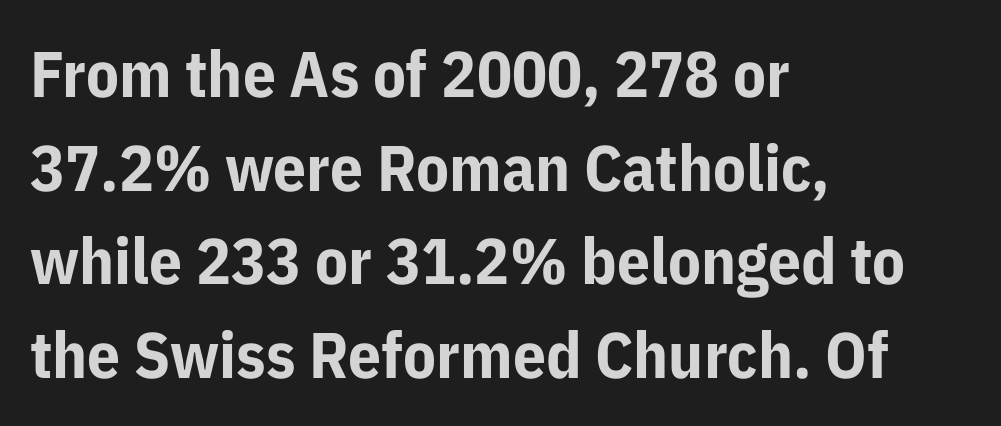
{"serif": "no", "italic": "no", "bold": "yes", "weight": "bold", "width": "normal", "stroke_contrast": "low", "x_height": "medium", "monospaced": "no", "underline": "no", "align": "left", "line_spacing": "normal", "line_spacing_ratio": 1.44, "letter_spacing": "normal", "letter_spacing_em": 0.0, "glyph_px": 65}
